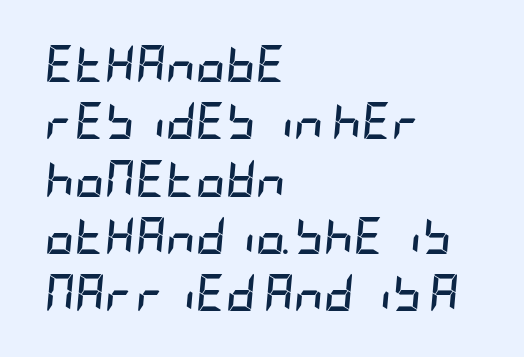
The image shows 37 px semibold, condensed type, italic (leaning right); set left-aligned, normal line spacing (1.55x), normal letter spacing, not underlined; low stroke contrast and a large x-height.
